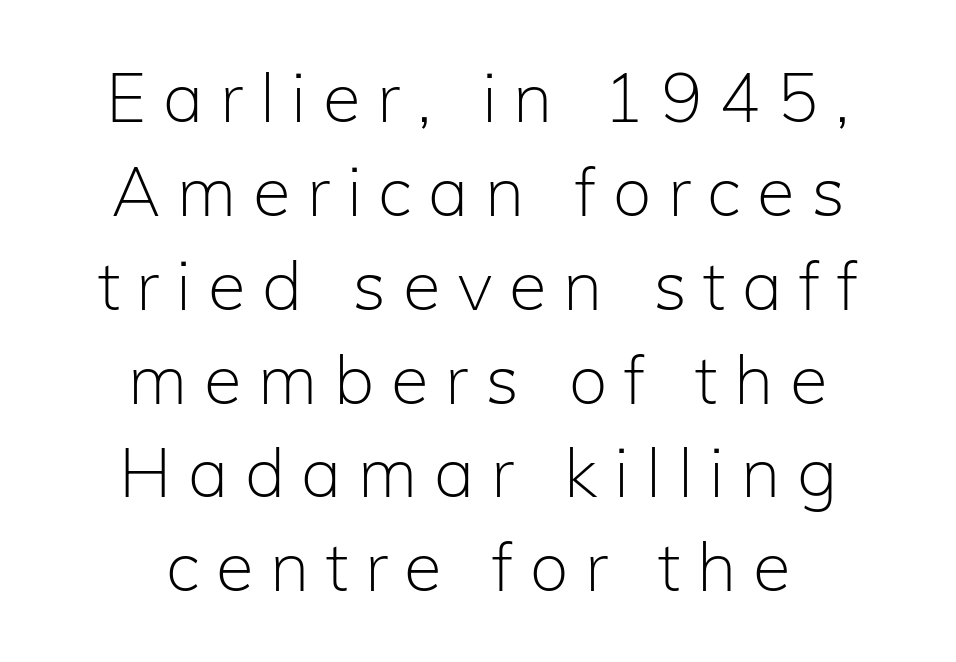
Q: Is the text bold? A: No.
Q: Is the text italic (slanted)? A: No, it is upright.
Q: Is the typeface a serif or a sans-serif typeface? A: Sans-serif.
Q: Is the text underlined? A: No.
Q: How is the paragraph aligned? A: Centered.
Q: Is the spacing between letters normal or unusually wide? A: Unusually wide.
Q: Is the spacing between lines tight, normal or loose? A: Normal.
Q: Width (condensed, normal, or wide)? A: Normal.
Q: Stroke contrast? A: Low.
Q: x-height? A: Medium.
Q: Monospaced? A: No.
